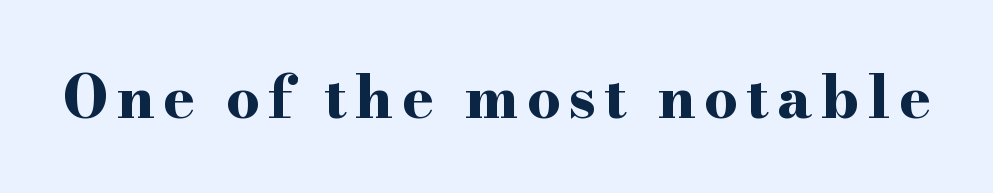
Q: Is the text bold? A: Yes.
Q: Is the text italic (slanted)? A: No, it is upright.
Q: Is the typeface a serif or a sans-serif typeface? A: Serif.
Q: Is the text underlined? A: No.
Q: Width (condensed, normal, or wide)? A: Wide.
Q: Stroke contrast? A: High.
Q: x-height? A: Small.
Q: Monospaced? A: No.
